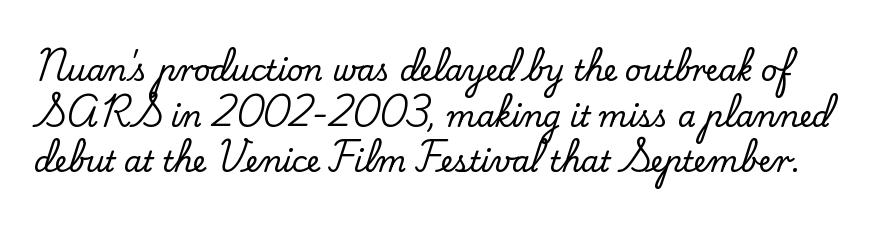
{"serif": "yes", "width": "normal", "stroke_contrast": "low", "x_height": "small", "monospaced": "no", "underline": "no", "line_spacing": "normal", "line_spacing_ratio": 1.57, "letter_spacing": "normal", "letter_spacing_em": 0.0, "glyph_px": 29}
